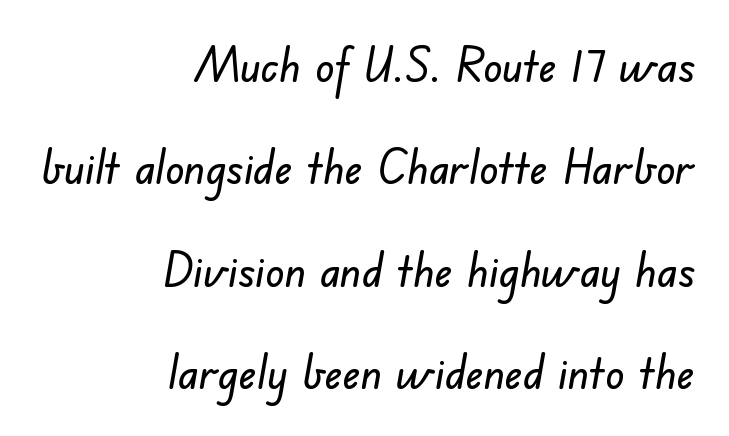
{"serif": "no", "width": "normal", "stroke_contrast": "low", "x_height": "small", "monospaced": "no", "underline": "no", "align": "right", "line_spacing": "loose", "line_spacing_ratio": 2.18, "letter_spacing": "normal", "letter_spacing_em": 0.0, "glyph_px": 47}
